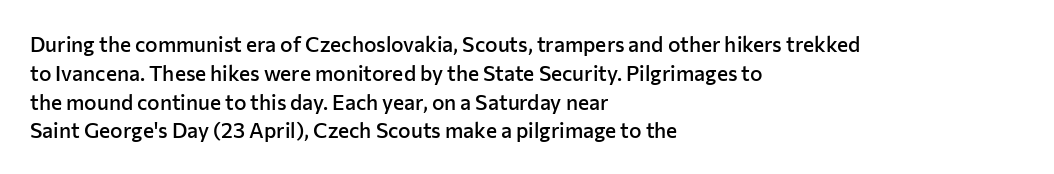
{"italic": "no", "bold": "semi", "underline": "no", "align": "left", "line_spacing": "normal", "line_spacing_ratio": 1.37, "letter_spacing": "normal", "letter_spacing_em": 0.0, "glyph_px": 21}
